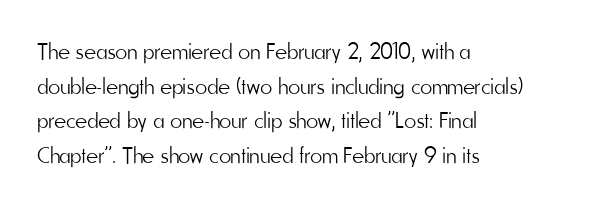
Q: Is the text bold? A: No.
Q: Is the text italic (slanted)? A: No, it is upright.
Q: Is the text underlined? A: No.
Q: How is the paragraph aligned? A: Left-aligned.
Q: Is the spacing between letters normal or unusually wide? A: Normal.
Q: Is the spacing between lines tight, normal or loose? A: Normal.
